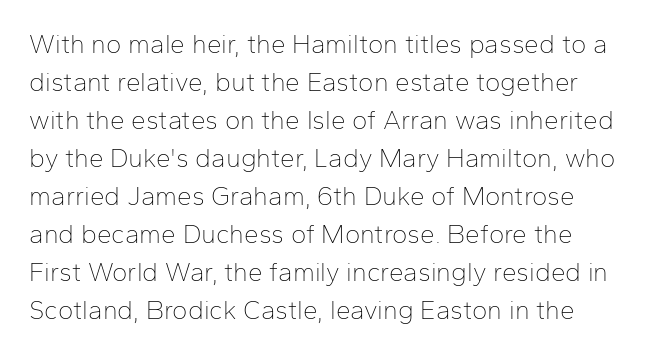
Type without underlining. In terms of posture, this sample is upright. The weight would be labelled regular, book, light, or lighter still. These lines keep a tight, regular rhythm from letter to letter.
